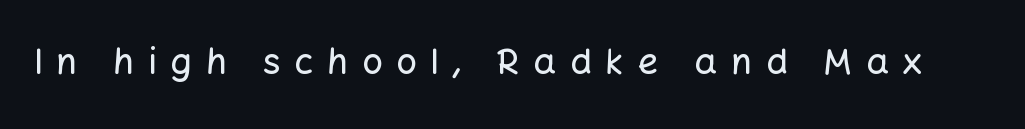
Caption: expanded tracking, letters set apart. This rendering features lettering with no underline. To sum up the face: it is a sans, with no serifs. The rendering uses natural spacing where letterforms have individual widths. Ascenders rise straight up at ninety degrees.
